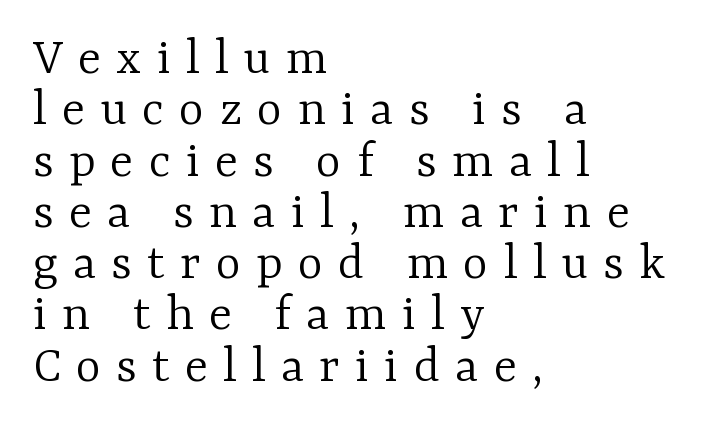
Q: Is the text bold? A: No.
Q: Is the text italic (slanted)? A: No, it is upright.
Q: Is the typeface a serif or a sans-serif typeface? A: Serif.
Q: Is the text underlined? A: No.
Q: How is the paragraph aligned? A: Left-aligned.
Q: Is the spacing between letters normal or unusually wide? A: Unusually wide.
Q: Is the spacing between lines tight, normal or loose? A: Tight.
Q: Width (condensed, normal, or wide)? A: Normal.
Q: Stroke contrast? A: Low.
Q: x-height? A: Medium.
Q: Monospaced? A: No.
